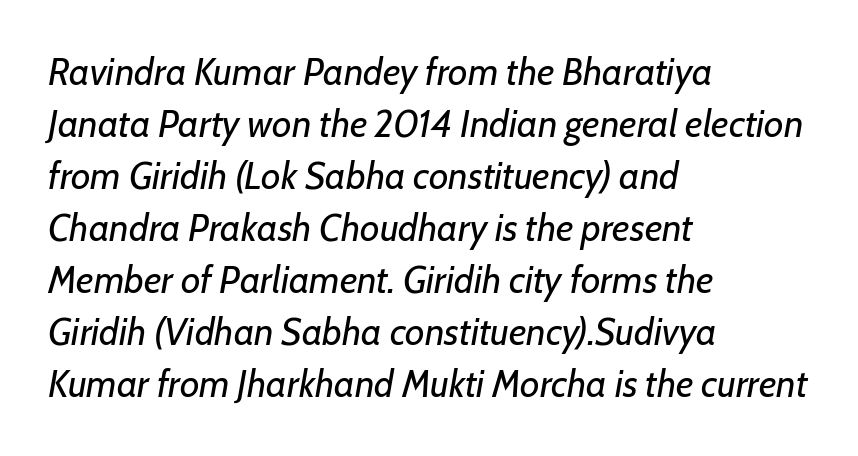
The foot of each line stays bare and open. Is the type heavy? It reads as light-to-regular instead. Each new line begins a customary step beneath the previous one. Slanted lettering throughout. In CSS terms this would be text-align: left. Do the characters align in a grid? No, the font is proportional.
